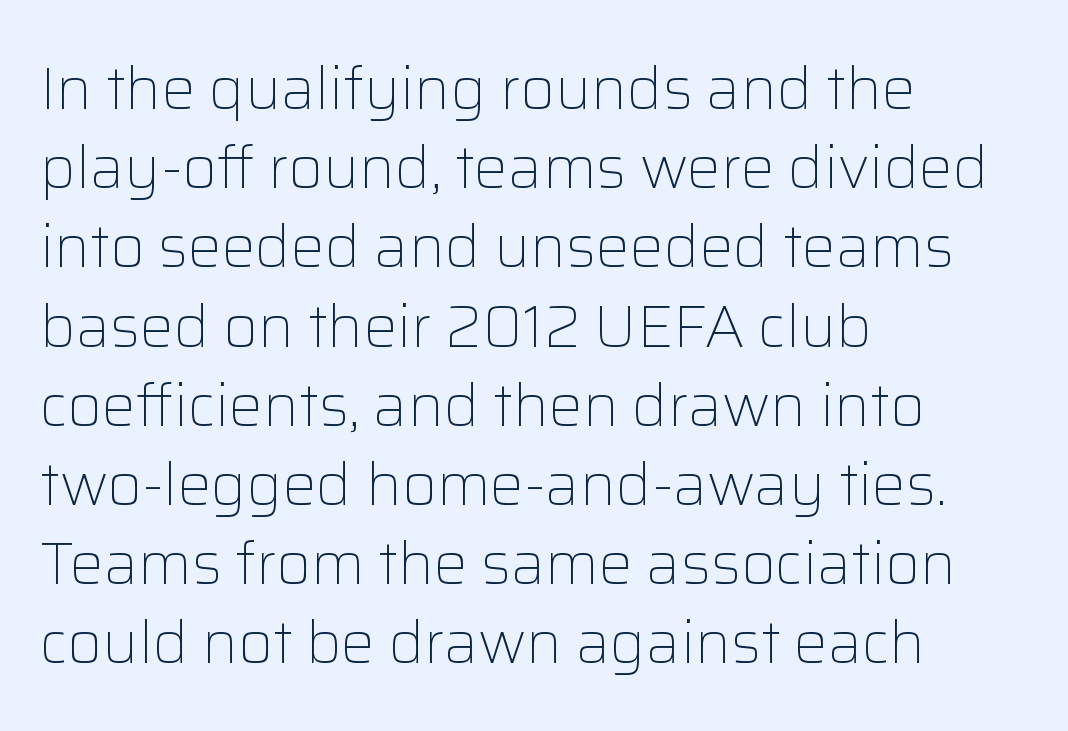
{"serif": "no", "italic": "no", "bold": "no", "weight": "light", "width": "normal", "stroke_contrast": "low", "x_height": "medium", "monospaced": "no", "underline": "no", "align": "left", "line_spacing": "normal", "line_spacing_ratio": 1.32, "letter_spacing": "normal", "letter_spacing_em": 0.0, "glyph_px": 60}
